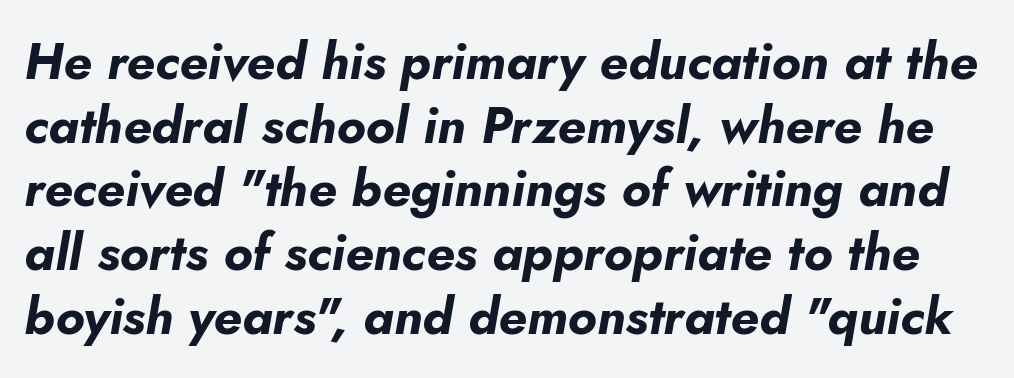
{"italic": "yes", "lean": "right", "slant_degrees": 5, "bold": "yes", "weight": "bold", "width": "normal", "stroke_contrast": "low", "x_height": "small", "monospaced": "no", "underline": "no", "line_spacing": "normal", "line_spacing_ratio": 1.25, "letter_spacing": "normal", "letter_spacing_em": 0.0, "glyph_px": 51}
